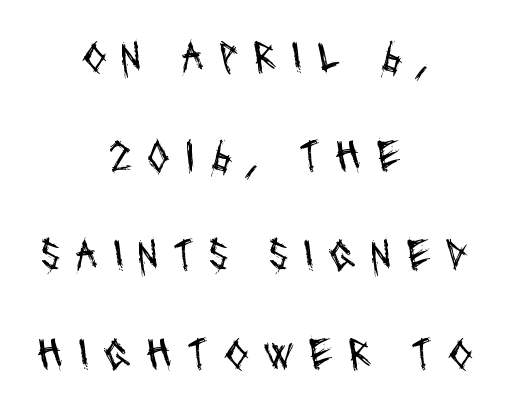
The image shows 45 px regular-weight, condensed sans-serif type; set centered, loose line spacing (2.2x), unusually wide letter spacing (+0.32 em), not underlined; medium stroke contrast and a large x-height.
